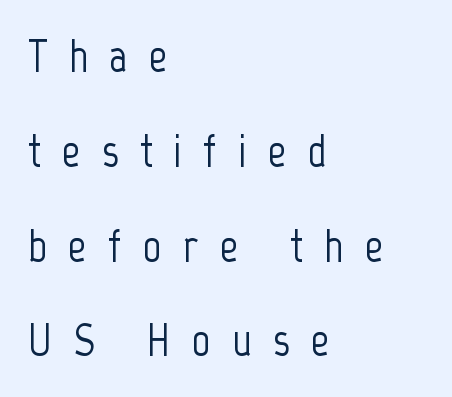
Posture: vertical. You could fit nearly another row in the gap between these rows. Observe the absence of serifs on each vertical stroke in this sample. The setting favours the left margin, as ordinary paragraphs usually do. Character widths vary here, with narrow letters taking less room than wide ones.
